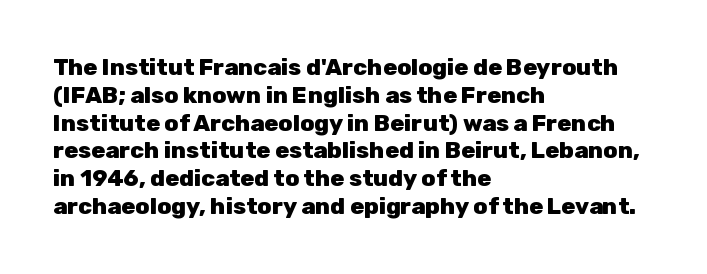
The image shows 23 px bold type, upright; set left-aligned, line spacing 1.21x, normal letter spacing, not underlined.
